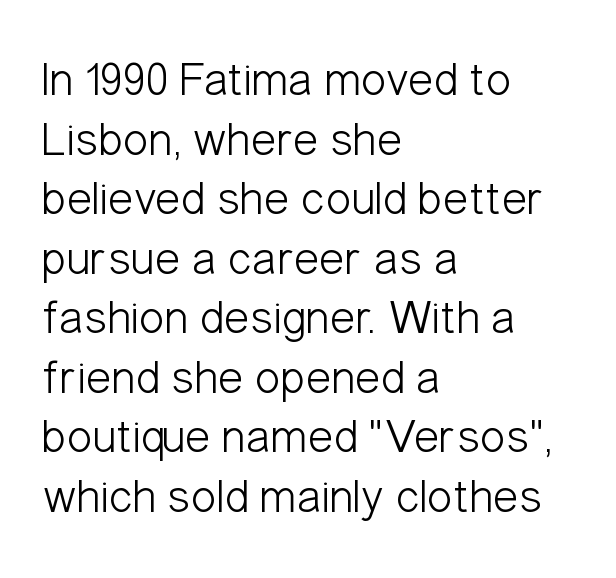
The image shows 48 px light, condensed sans-serif type, upright; set left-aligned, line spacing 1.24x, normal letter spacing, not underlined; low stroke contrast and a medium x-height.
